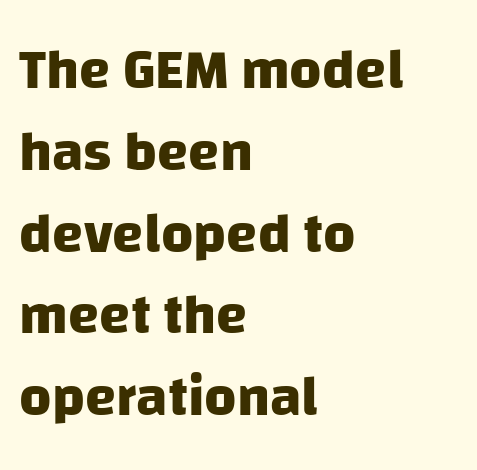
Q: Is the text bold? A: Yes.
Q: Is the typeface a serif or a sans-serif typeface? A: Sans-serif.
Q: Is the text underlined? A: No.
Q: How is the paragraph aligned? A: Left-aligned.
Q: Is the spacing between letters normal or unusually wide? A: Normal.
Q: Is the spacing between lines tight, normal or loose? A: Normal.
Q: Width (condensed, normal, or wide)? A: Normal.
Q: Stroke contrast? A: Low.
Q: x-height? A: Large.
Q: Monospaced? A: No.
